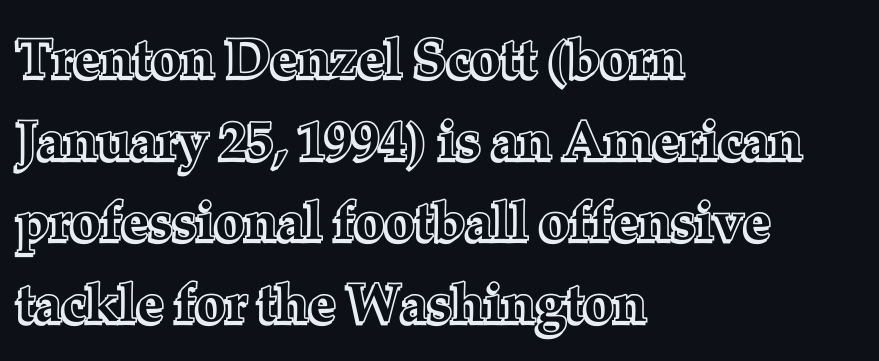
The lettering holds an erect, upright posture throughout. You could not count columns in this text — the font is proportionally spaced. Which margin do the lines hug? The left one — the right edge is uneven. What's the leading like? Ordinary, nothing unusual. Plain, unruled lines of type.
